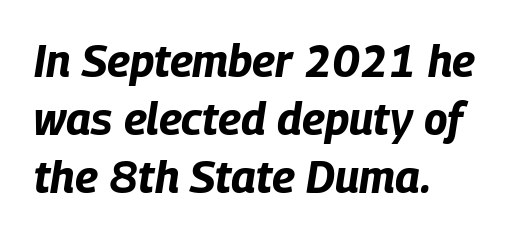
{"italic": "yes", "lean": "right", "slant_degrees": 9, "bold": "yes", "weight": "bold", "width": "condensed", "stroke_contrast": "low", "x_height": "large", "monospaced": "no", "underline": "no", "align": "left", "line_spacing": "normal", "line_spacing_ratio": 1.32, "letter_spacing": "normal", "letter_spacing_em": 0.0, "glyph_px": 44}
